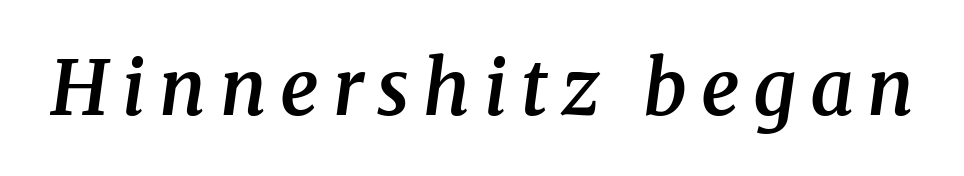
{"serif": "yes", "italic": "yes", "lean": "right", "slant_degrees": 8, "bold": "semi", "weight": "semibold", "width": "normal", "stroke_contrast": "medium", "x_height": "medium", "monospaced": "no", "underline": "no", "glyph_px": 76}
